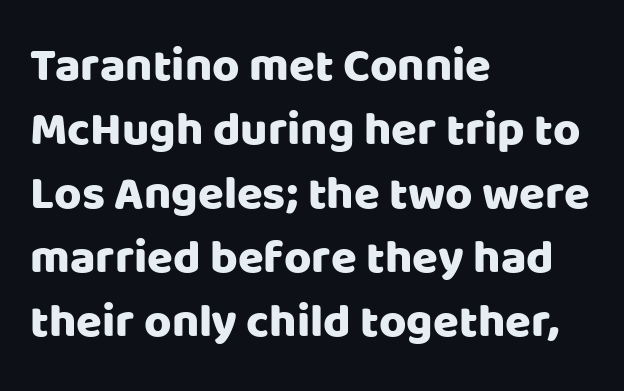
The image shows 47 px sans-serif type, upright; set left-aligned, normal line spacing (1.36x), normal letter spacing, not underlined; low stroke contrast and a large x-height.
